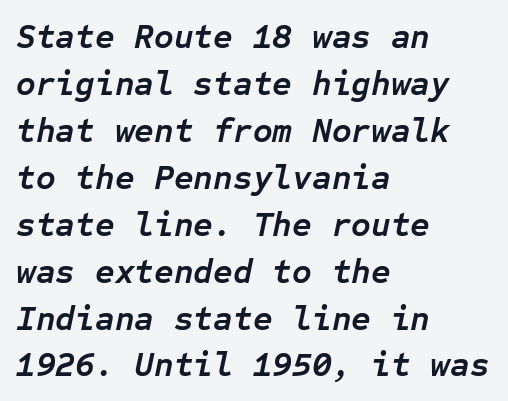
Weight: bold. Regarding leading, the lines here are spaced in the standard way. Unmarked baselines from the first word to the last. Tracking here is standard; glyphs follow each other at the usual distance.
